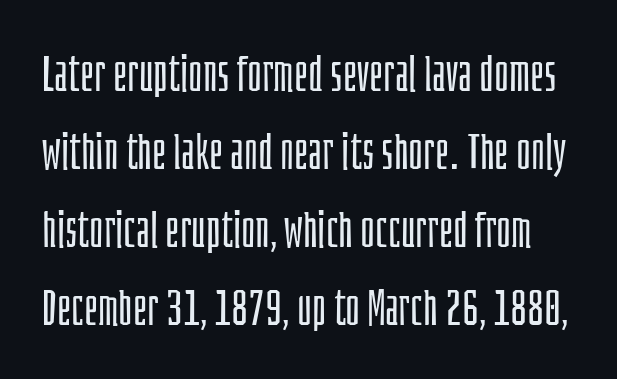
The image shows 50 px light, condensed sans-serif type, upright; set normal line spacing (1.56x), normal letter spacing, not underlined; low stroke contrast and a large x-height.
